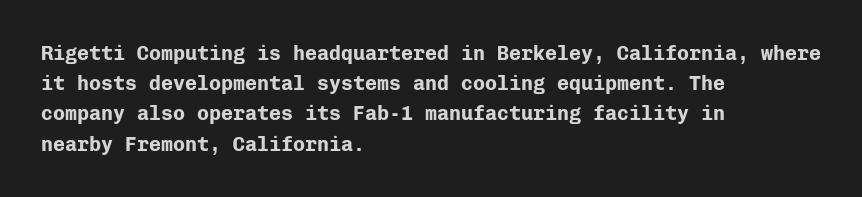
The image shows 20 px bold type, upright; set left-aligned, normal line spacing (1.51x), normal letter spacing, not underlined.
